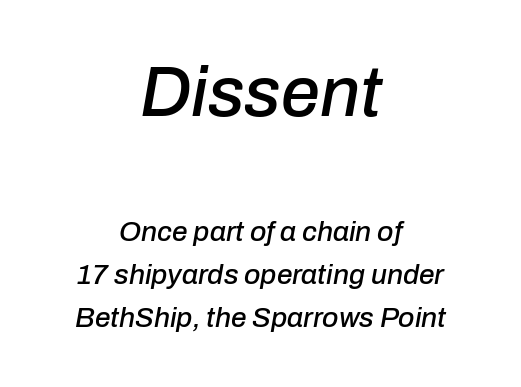
The image shows 70 px text type, italic (leaning right); set centered, normal line spacing (1.52x), normal letter spacing, not underlined; the first (top) block is 2.5x larger; low stroke contrast and a medium x-height.
